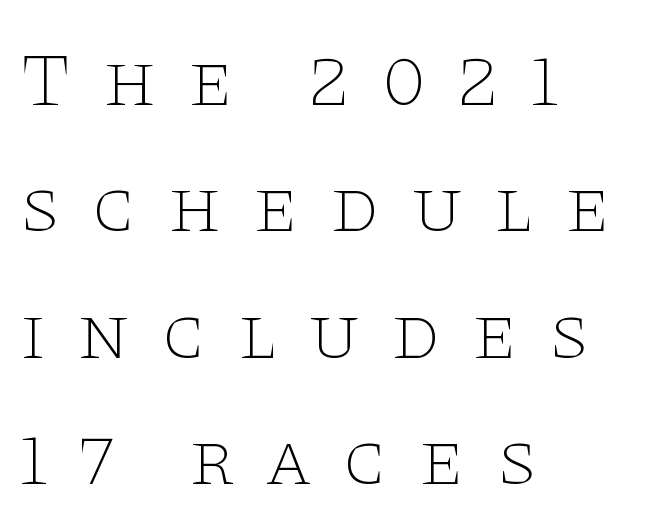
A light-to-regular cut is what we see here. The face used here is proportionally spaced, like ordinary book or web type. A typesetter would call this heavily tracked-out type. The designer left line spacing at the default.
